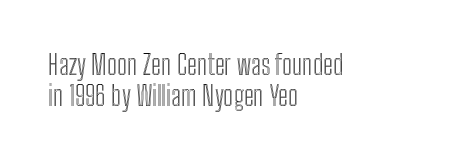
{"italic": "no", "underline": "no", "align": "left", "line_spacing": "tight", "line_spacing_ratio": 1.13, "letter_spacing": "normal", "letter_spacing_em": 0.0, "glyph_px": 27}
